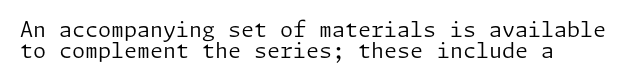
Q: Is the text bold? A: No.
Q: Is the text italic (slanted)? A: No, it is upright.
Q: Is the text underlined? A: No.
Q: Is the spacing between letters normal or unusually wide? A: Normal.
Q: Is the spacing between lines tight, normal or loose? A: Tight.
